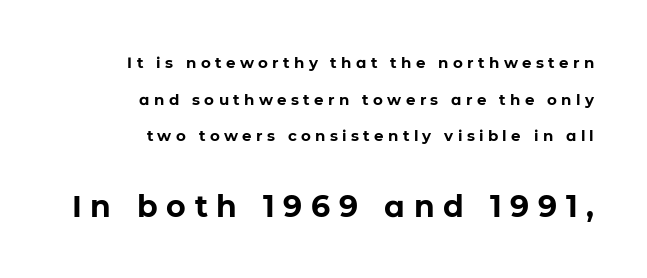
{"serif": "no", "italic": "no", "bold": "yes", "weight": "bold", "width": "normal", "stroke_contrast": "low", "x_height": "medium", "monospaced": "no", "underline": "no", "align": "right", "line_spacing": "loose", "line_spacing_ratio": 2.44, "letter_spacing": "wide", "letter_spacing_em": 0.29, "larger_block": "second", "size_ratio": 2.0, "glyph_px": 30}
